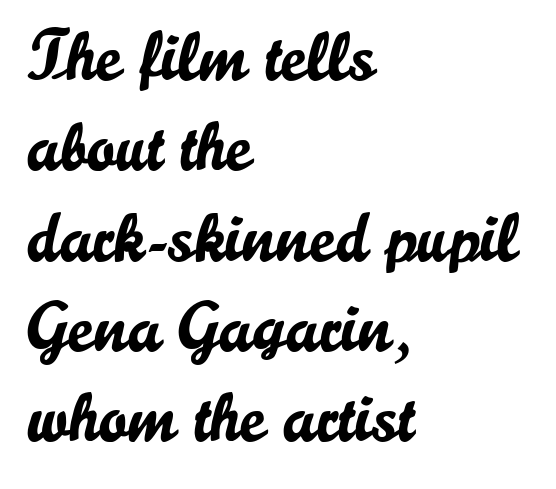
Q: Is the text italic (slanted)? A: Yes.
Q: Is the typeface a serif or a sans-serif typeface? A: Sans-serif.
Q: Is the text underlined? A: No.
Q: How is the paragraph aligned? A: Left-aligned.
Q: Is the spacing between letters normal or unusually wide? A: Normal.
Q: Is the spacing between lines tight, normal or loose? A: Normal.
Q: Width (condensed, normal, or wide)? A: Normal.
Q: Stroke contrast? A: Low.
Q: x-height? A: Small.
Q: Monospaced? A: No.
